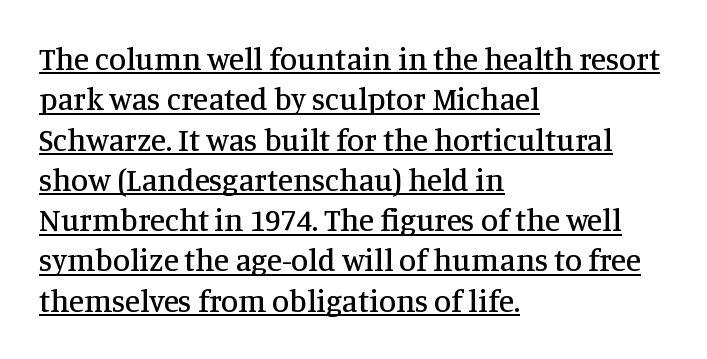
{"serif": "yes", "italic": "no", "width": "normal", "stroke_contrast": "medium", "x_height": "large", "monospaced": "no", "underline": "yes", "align": "left", "line_spacing": "normal", "line_spacing_ratio": 1.3, "letter_spacing": "normal", "letter_spacing_em": 0.0, "glyph_px": 31}
